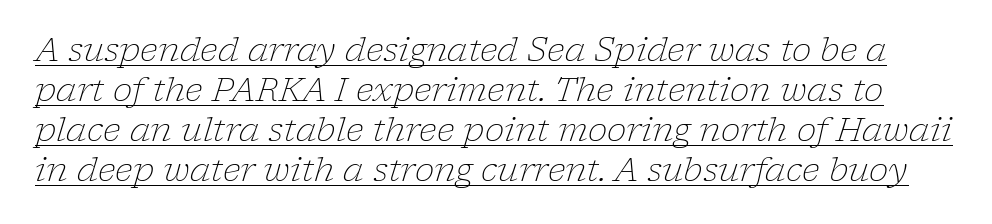
{"serif": "yes", "italic": "yes", "lean": "right", "slant_degrees": 17, "bold": "no", "weight": "light", "width": "normal", "stroke_contrast": "low", "x_height": "medium", "monospaced": "no", "underline": "yes", "line_spacing_ratio": 1.21, "letter_spacing": "normal", "letter_spacing_em": 0.0, "glyph_px": 33}
